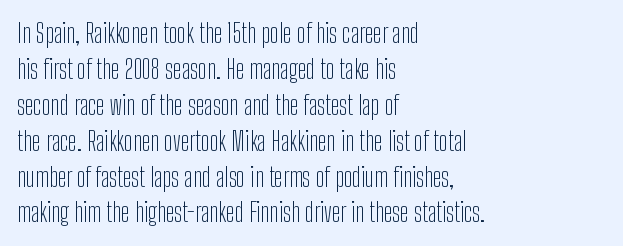
The characters are drawn with everyday or finer stroke widths. Line beginnings align vertically; line endings do not. Rule under the text: the space is simply empty. Words appear dense and cohesive because spacing is normal. Whoever set this chose a conventional vertical rhythm. Rendered with straight, roman letterforms.
